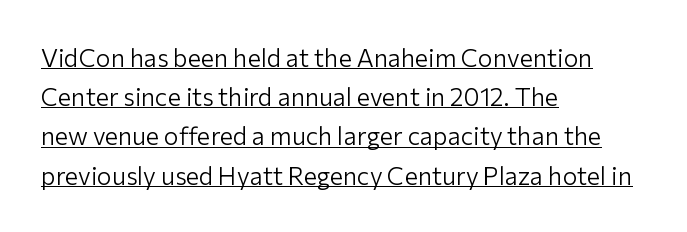
The image shows 25 px text type, upright; set left-aligned, normal line spacing (1.57x), normal letter spacing, underlined.
